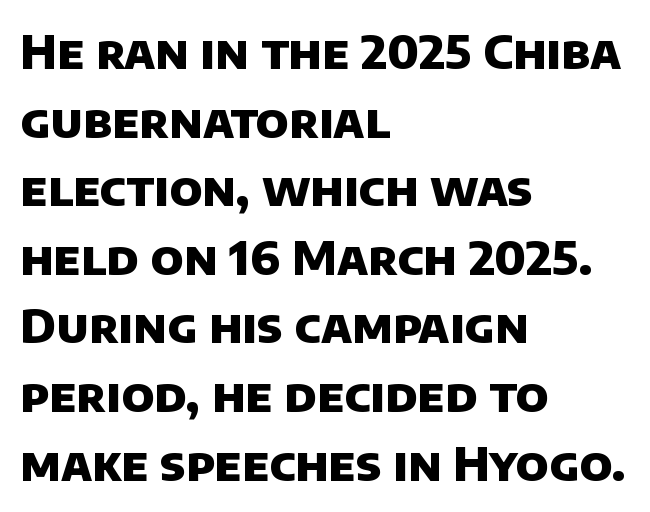
Default kerning and tracking; the words read as compact shapes. Visually the block forms a straight wall on the left and a jagged coastline on the right. The face used here is a sans, in the tradition of grotesques and geometrics. No word sits above an underline. Stroke thickness is high; the sample reads as a true bold.
